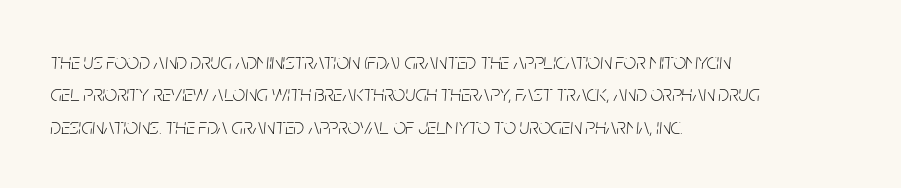
Left-aligned paragraph, ragged on the right. Spacing between characters is what you'd get straight out of the box. When letters slant like this, we call the style italic. Weight: not bold — regular or lighter. Anything drawn beneath the words? Only blank space.
